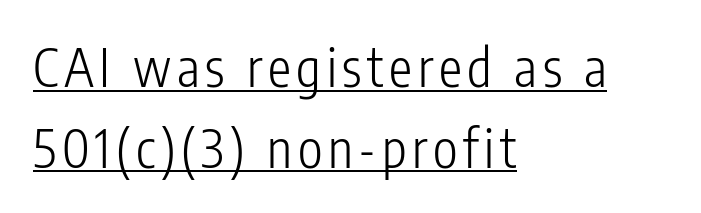
The image shows 52 px light, condensed sans-serif type, upright; set left-aligned, normal line spacing (1.55x), underlined; low stroke contrast and a medium x-height.
